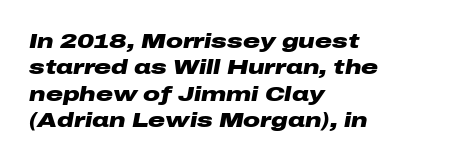
{"italic": "yes", "lean": "right", "slant_degrees": 10, "bold": "yes", "underline": "no", "align": "left", "line_spacing": "normal", "line_spacing_ratio": 1.26, "letter_spacing": "normal", "letter_spacing_em": 0.0, "glyph_px": 21}
